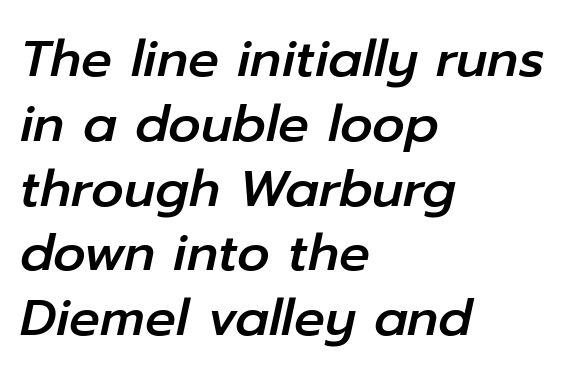
{"italic": "yes", "lean": "right", "slant_degrees": 12, "width": "normal", "stroke_contrast": "low", "x_height": "medium", "monospaced": "no", "underline": "no", "align": "left", "line_spacing": "normal", "line_spacing_ratio": 1.27, "letter_spacing": "normal", "letter_spacing_em": 0.0, "glyph_px": 51}
